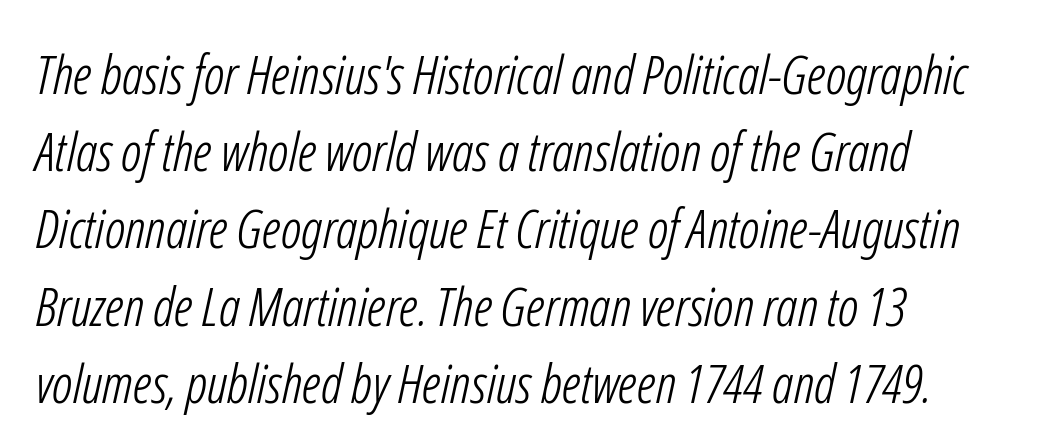
{"serif": "no", "bold": "no", "weight": "light", "width": "condensed", "stroke_contrast": "low", "x_height": "medium", "monospaced": "no", "underline": "no", "align": "left", "line_spacing": "normal", "line_spacing_ratio": 1.43, "letter_spacing": "normal", "letter_spacing_em": 0.0, "glyph_px": 54}
